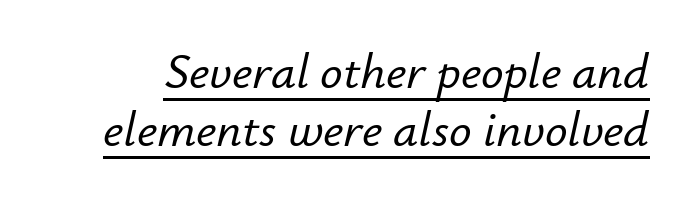
The image shows 50 px text type, italic (leaning right); set line spacing 1.16x, normal letter spacing, underlined; low stroke contrast and a small x-height.
